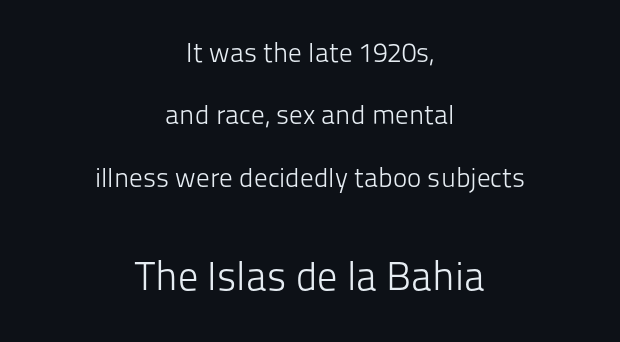
Successive baselines arrive slowly, with a big drop between each. Quick note: underline off. The passage shown is typed in a proportional face where columns would drift. The axis of the letterforms is exactly vertical.
